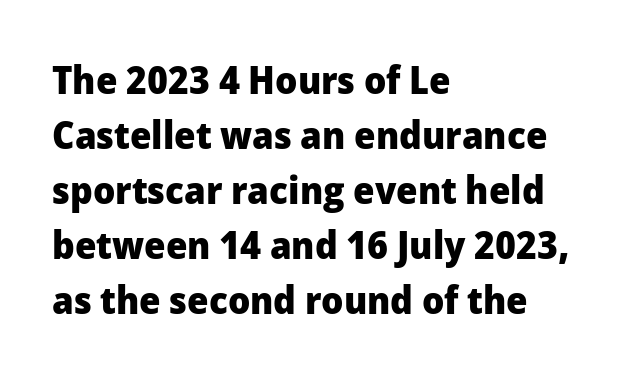
Classification — sans serif. Inter-character spacing is left at the font's built-in metrics. Plain, unruled lines of type. Typeset ragged right — the left edge is the straight one.
